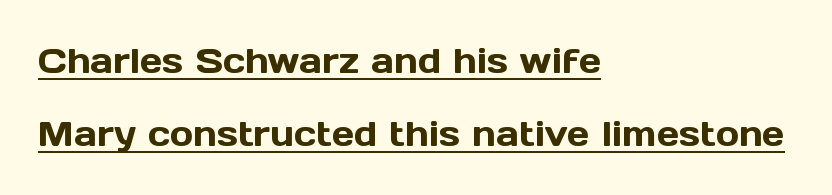
Q: Is the text italic (slanted)? A: No, it is upright.
Q: Is the typeface a serif or a sans-serif typeface? A: Sans-serif.
Q: Is the text underlined? A: Yes.
Q: How is the paragraph aligned? A: Left-aligned.
Q: Is the spacing between letters normal or unusually wide? A: Normal.
Q: Is the spacing between lines tight, normal or loose? A: Loose.
Q: Width (condensed, normal, or wide)? A: Normal.
Q: x-height? A: Medium.
Q: Monospaced? A: No.
